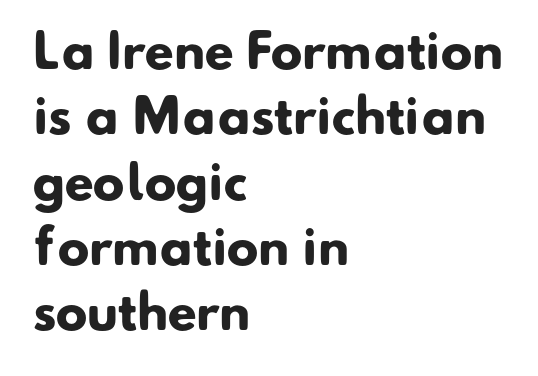
The image shows 47 px heavy sans-serif type; set left-aligned, normal line spacing (1.39x), normal letter spacing, not underlined; low stroke contrast and a small x-height.
